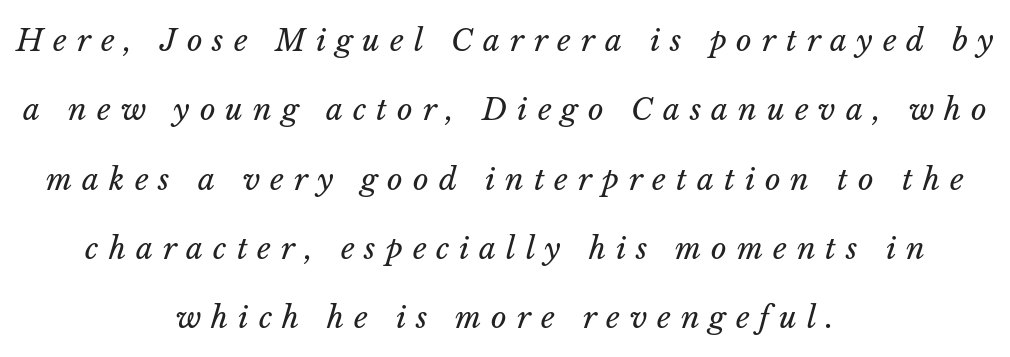
Q: Is the text bold? A: No.
Q: Is the text italic (slanted)? A: Yes, it leans right by about 14 degrees.
Q: Is the text underlined? A: No.
Q: How is the paragraph aligned? A: Centered.
Q: Is the spacing between letters normal or unusually wide? A: Unusually wide.
Q: Is the spacing between lines tight, normal or loose? A: Loose.
Q: Width (condensed, normal, or wide)? A: Normal.
Q: Stroke contrast? A: Low.
Q: x-height? A: Medium.
Q: Monospaced? A: No.
